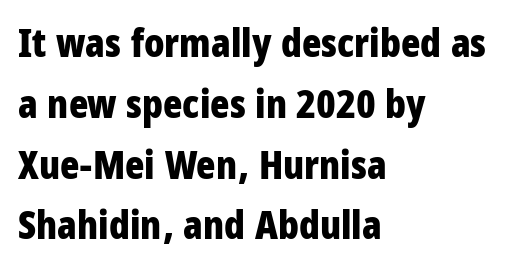
Q: Is the text bold? A: Yes.
Q: Is the text italic (slanted)? A: No, it is upright.
Q: Is the typeface a serif or a sans-serif typeface? A: Sans-serif.
Q: Is the text underlined? A: No.
Q: How is the paragraph aligned? A: Left-aligned.
Q: Is the spacing between letters normal or unusually wide? A: Normal.
Q: Is the spacing between lines tight, normal or loose? A: Normal.
Q: Width (condensed, normal, or wide)? A: Condensed.
Q: Stroke contrast? A: Low.
Q: x-height? A: Large.
Q: Monospaced? A: No.
